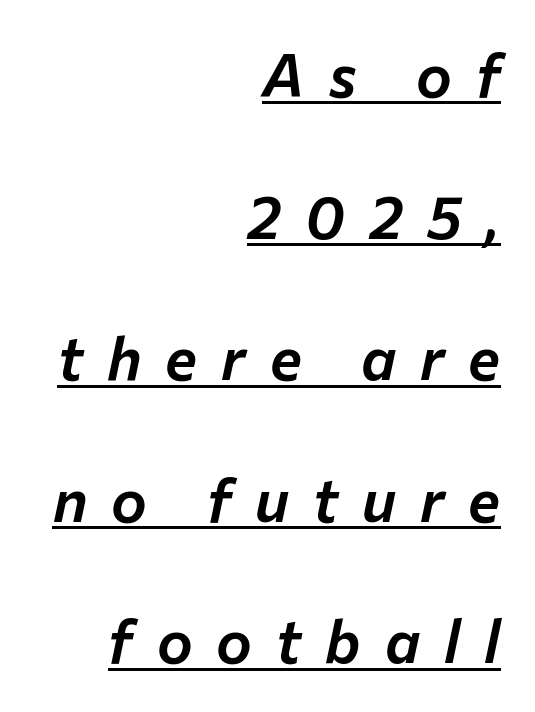
This is oblique type, the kind used for emphasis or titles. Every word sits above its own underline. Does the copy run flush right? Yes — the right margin is perfectly even. The tracking reads as deliberately expanded to a designer's eye. Note the varied advance widths — an 'i' is clearly narrower than an 'm'.
